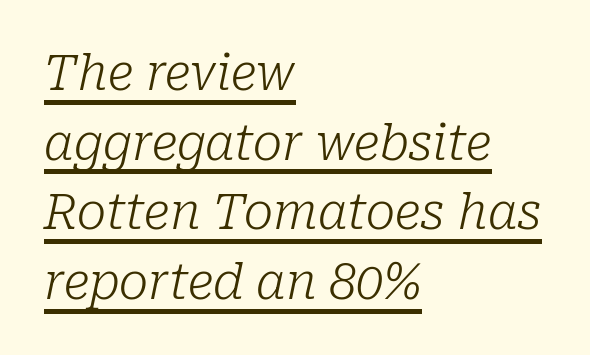
Q: Is the text bold? A: No.
Q: Is the text italic (slanted)? A: Yes, it leans right by about 10 degrees.
Q: Is the typeface a serif or a sans-serif typeface? A: Serif.
Q: Is the text underlined? A: Yes.
Q: How is the paragraph aligned? A: Left-aligned.
Q: Is the spacing between letters normal or unusually wide? A: Normal.
Q: Is the spacing between lines tight, normal or loose? A: Normal.
Q: Width (condensed, normal, or wide)? A: Normal.
Q: Stroke contrast? A: Low.
Q: x-height? A: Medium.
Q: Monospaced? A: No.
